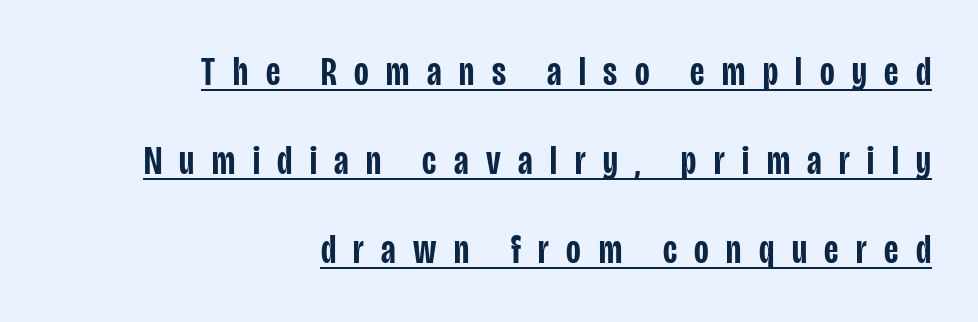
The image shows 40 px semibold, condensed sans-serif type, upright; set right-aligned, loose line spacing (2.23x), unusually wide letter spacing (+0.44 em), underlined; low stroke contrast and a large x-height.
